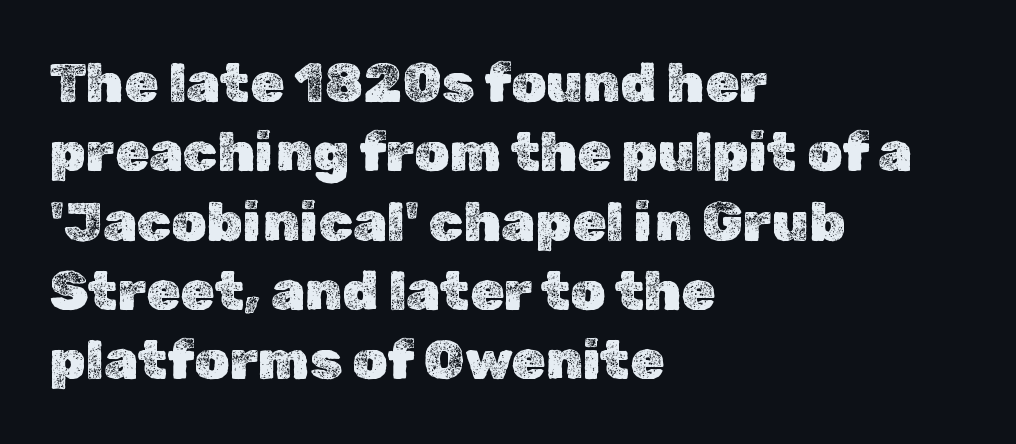
The image shows 55 px text type, upright; set left-aligned, normal line spacing (1.26x), normal letter spacing, not underlined; a medium x-height.
